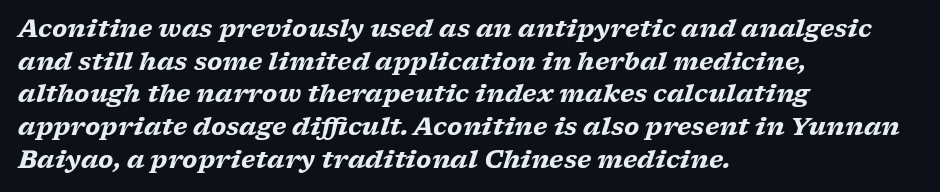
{"italic": "yes", "lean": "right", "slant_degrees": 17, "bold": "yes", "underline": "no", "align": "left", "line_spacing": "normal", "line_spacing_ratio": 1.36, "letter_spacing": "normal", "letter_spacing_em": 0.0, "glyph_px": 24}
